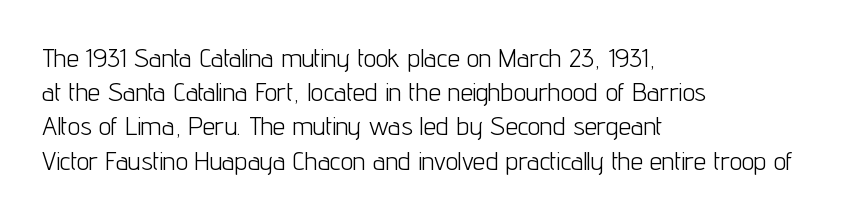
The area under the type is left untouched. A roman cut, with each character standing at attention. Observe the ordinary spacing: letters are neighbours, not strangers. Notice how the passage keeps a crisp vertical edge on the left only.
